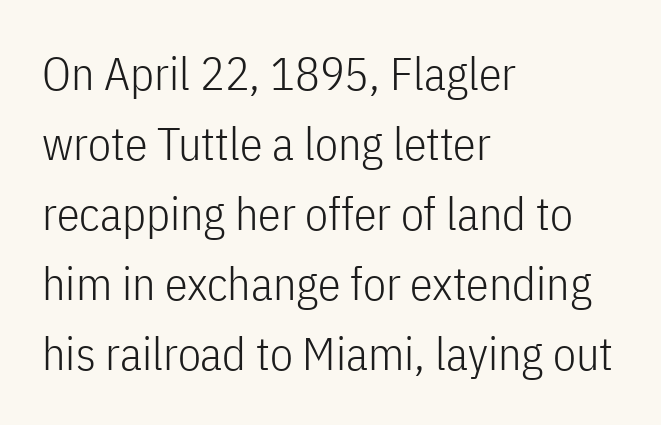
The image shows 46 px light, condensed sans-serif type, upright; set left-aligned, normal line spacing (1.52x), normal letter spacing, not underlined; low stroke contrast and a medium x-height.
